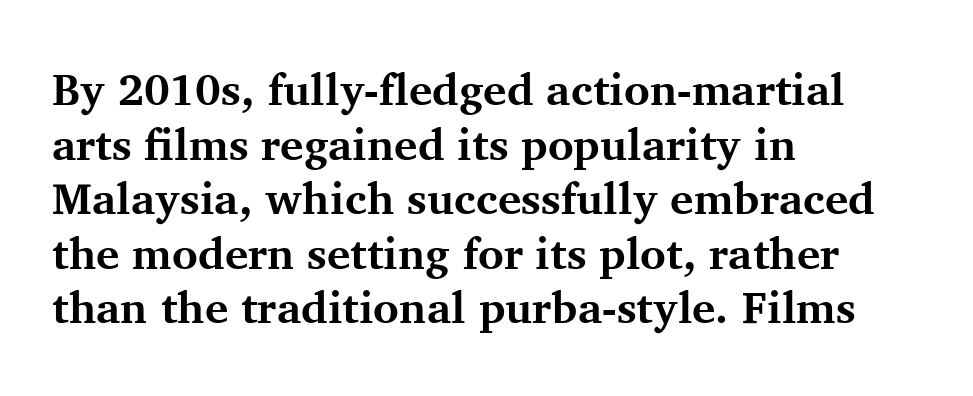
Q: Is the text bold? A: Yes.
Q: Is the text italic (slanted)? A: No, it is upright.
Q: Is the typeface a serif or a sans-serif typeface? A: Serif.
Q: Is the text underlined? A: No.
Q: How is the paragraph aligned? A: Left-aligned.
Q: Is the spacing between letters normal or unusually wide? A: Normal.
Q: Width (condensed, normal, or wide)? A: Normal.
Q: Stroke contrast? A: Medium.
Q: x-height? A: Medium.
Q: Monospaced? A: No.
